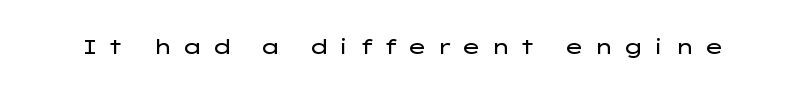
Inter-character spacing is expanded well beyond the font's built-in metrics. The passage shown is not underscored anywhere. The passage shown is not bold in any degree. This is roman type, the default non-slanted kind.
